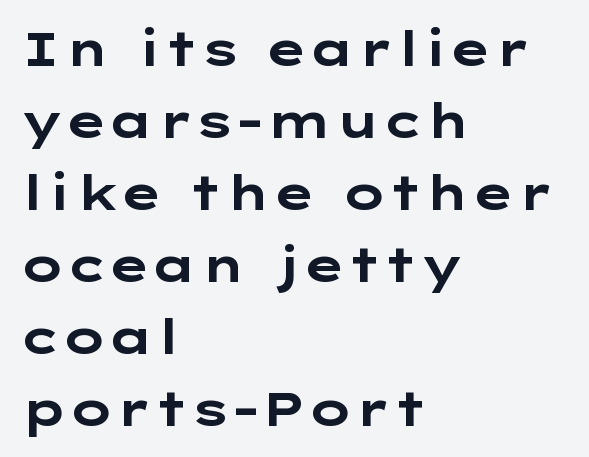
The image shows 47 px bold, wide sans-serif type, upright; set left-aligned, normal line spacing (1.53x), normal letter spacing, not underlined; low stroke contrast and a medium x-height.
